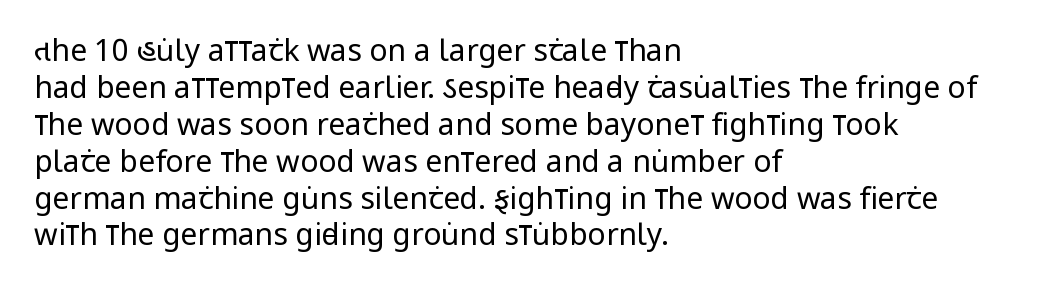
The image shows 30 px regular-weight, condensed sans-serif type, upright; set left-aligned, line spacing 1.23x, normal letter spacing, not underlined; low stroke contrast and a large x-height.
